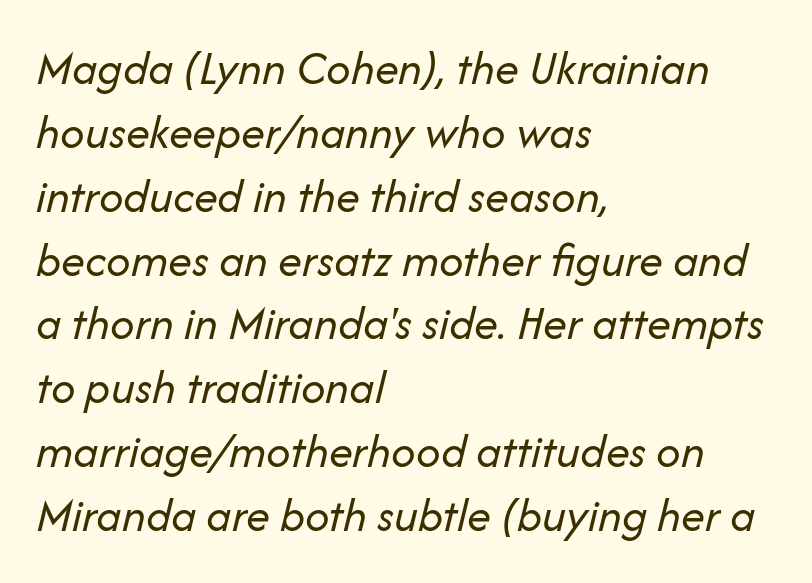
Q: Is the text bold? A: No.
Q: Is the text italic (slanted)? A: Yes, it leans right by about 14 degrees.
Q: Is the text underlined? A: No.
Q: How is the paragraph aligned? A: Left-aligned.
Q: Is the spacing between letters normal or unusually wide? A: Normal.
Q: Is the spacing between lines tight, normal or loose? A: Normal.
Q: Width (condensed, normal, or wide)? A: Normal.
Q: Stroke contrast? A: Low.
Q: x-height? A: Medium.
Q: Monospaced? A: No.
